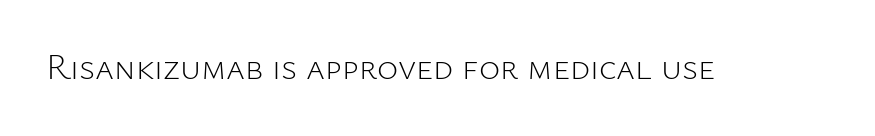
The image shows 36 px light sans-serif type, upright; set normal letter spacing, not underlined; low stroke contrast and a medium x-height.
